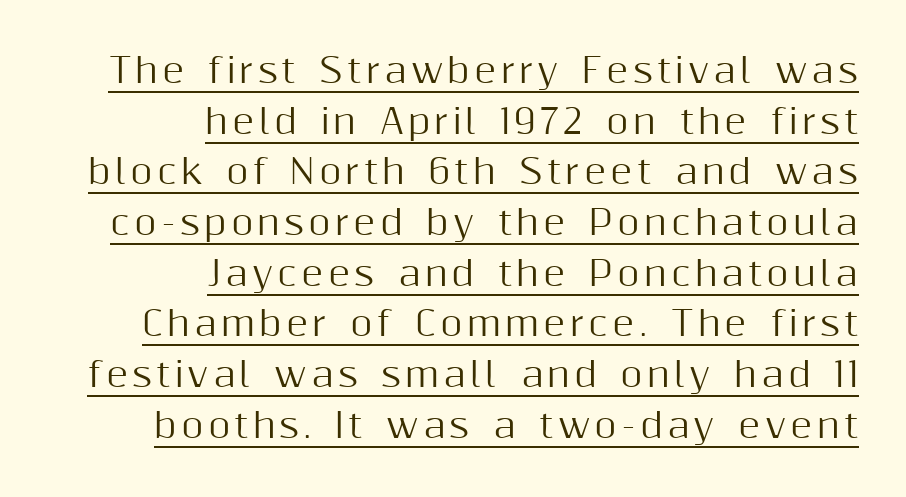
{"serif": "no", "italic": "no", "width": "normal", "stroke_contrast": "medium", "x_height": "medium", "monospaced": "no", "underline": "yes", "align": "right", "line_spacing": "normal", "line_spacing_ratio": 1.49, "glyph_px": 34}
